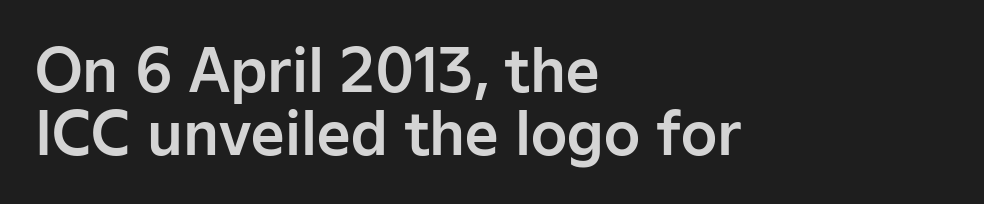
The image shows 58 px sans-serif type, upright; set left-aligned, tight line spacing (1.09x), normal letter spacing, not underlined; low stroke contrast and a medium x-height.
